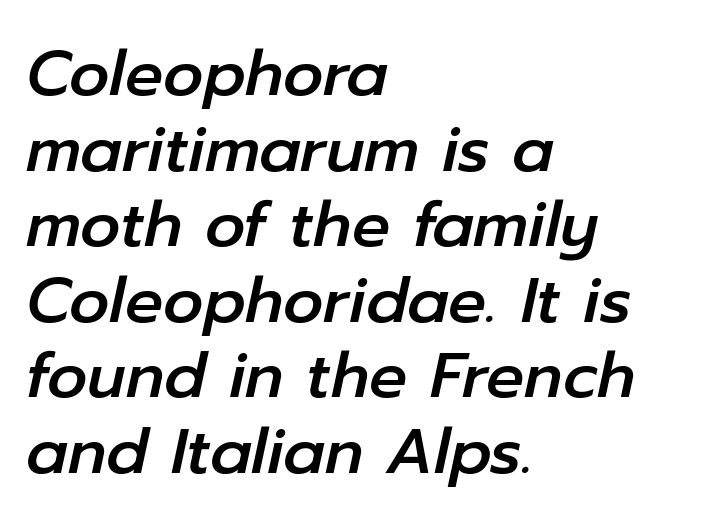
This sample uses an oblique cut, with every glyph tilted off the vertical. How are the letters spaced? Ordinarily, with no added tracking. Underlining? Definitely not there. The paragraph has a hard left edge and a soft right edge. Character widths vary here, with narrow letters taking less room than wide ones.
